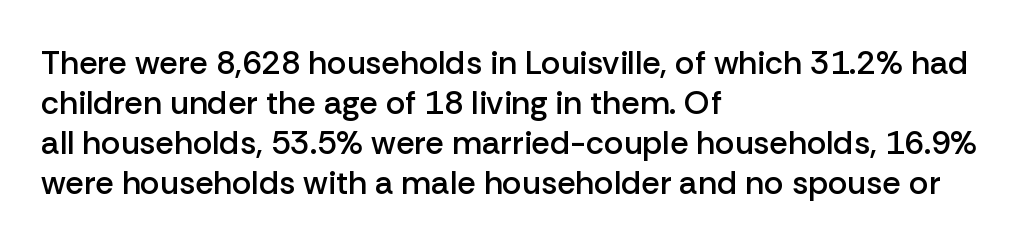
{"serif": "no", "italic": "no", "bold": "semi", "weight": "semibold", "width": "normal", "stroke_contrast": "low", "x_height": "medium", "monospaced": "no", "underline": "no", "align": "left", "line_spacing_ratio": 1.21, "letter_spacing": "normal", "letter_spacing_em": 0.0, "glyph_px": 33}
